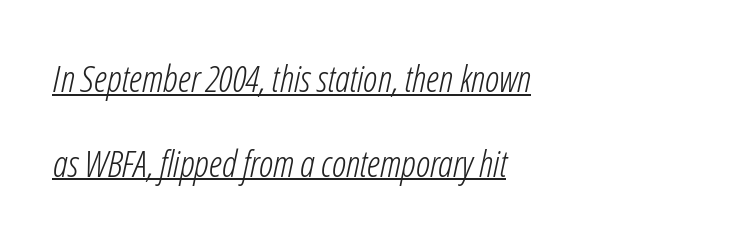
Q: Is the text bold? A: No.
Q: Is the text italic (slanted)? A: Yes, it leans right by about 12 degrees.
Q: Is the text underlined? A: Yes.
Q: How is the paragraph aligned? A: Left-aligned.
Q: Is the spacing between letters normal or unusually wide? A: Normal.
Q: Is the spacing between lines tight, normal or loose? A: Loose.
Q: Width (condensed, normal, or wide)? A: Condensed.
Q: Stroke contrast? A: Low.
Q: x-height? A: Medium.
Q: Monospaced? A: No.
